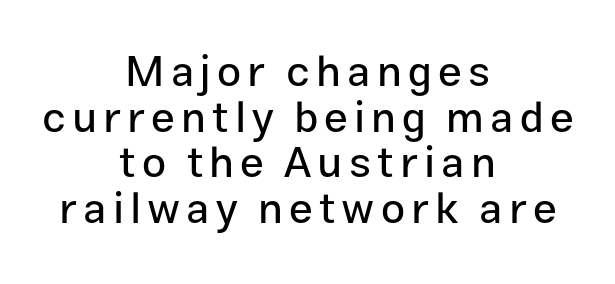
{"serif": "no", "italic": "no", "width": "normal", "stroke_contrast": "low", "x_height": "medium", "monospaced": "no", "underline": "no", "align": "center", "line_spacing": "tight", "line_spacing_ratio": 1.06, "glyph_px": 43}
